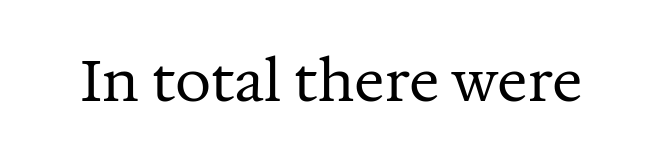
Q: Is the text bold? A: No.
Q: Is the text italic (slanted)? A: No, it is upright.
Q: Is the typeface a serif or a sans-serif typeface? A: Serif.
Q: Is the text underlined? A: No.
Q: Is the spacing between letters normal or unusually wide? A: Normal.
Q: Width (condensed, normal, or wide)? A: Normal.
Q: Stroke contrast? A: Medium.
Q: x-height? A: Medium.
Q: Monospaced? A: No.
